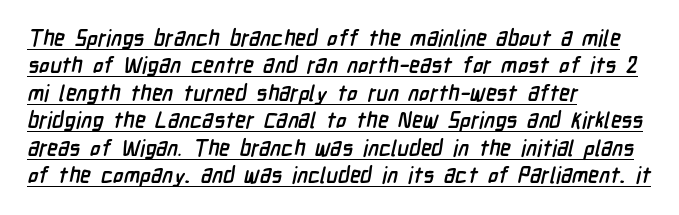
Q: Is the text bold? A: Yes.
Q: Is the text underlined? A: Yes.
Q: How is the paragraph aligned? A: Left-aligned.
Q: Is the spacing between letters normal or unusually wide? A: Normal.
Q: Is the spacing between lines tight, normal or loose? A: Normal.
